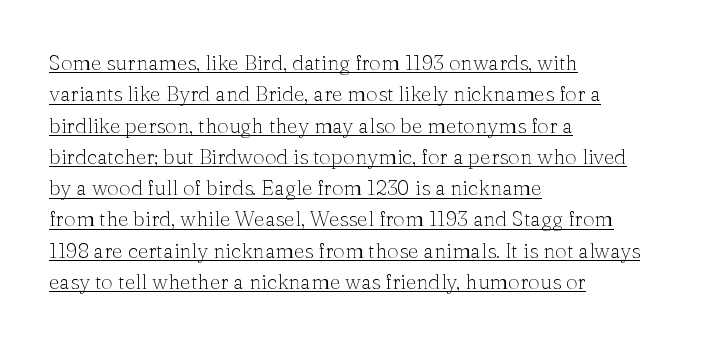
These lines were composed using upright roman letters. The paragraph shown leans on its left margin. The rendered words wear a rule along their underside. The letters look calm and open, with moderate or lighter stems.
